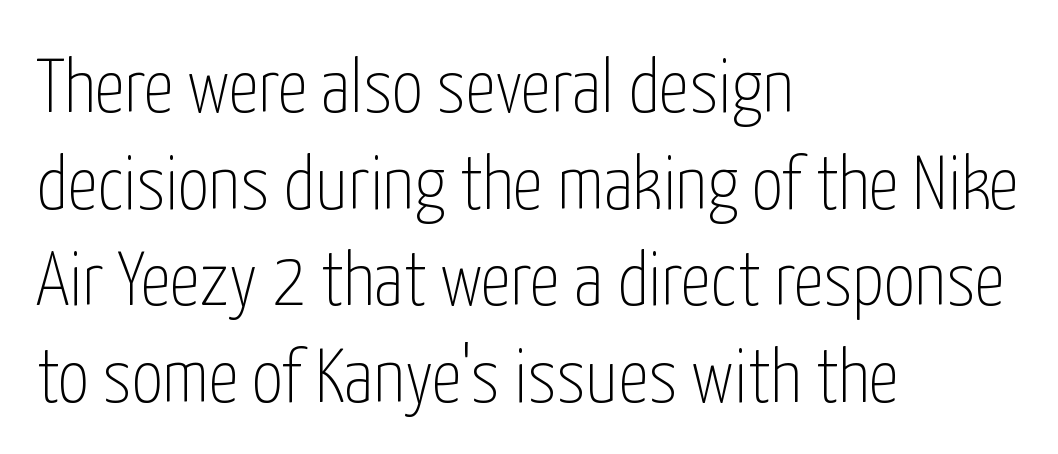
{"serif": "no", "italic": "no", "bold": "no", "weight": "thin", "width": "condensed", "stroke_contrast": "low", "x_height": "medium", "monospaced": "no", "underline": "no", "align": "left", "line_spacing": "normal", "line_spacing_ratio": 1.27, "letter_spacing": "normal", "letter_spacing_em": 0.0, "glyph_px": 76}
